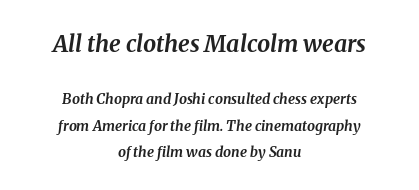
The image shows 23 px bold type, italic (leaning right); set centered, line spacing 1.87x, normal letter spacing, not underlined; the first (top) block is 1.64x larger.
